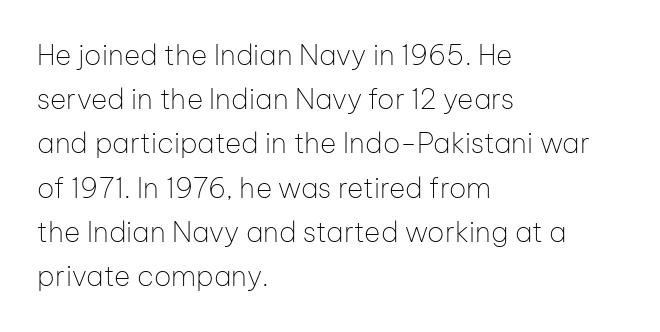
{"serif": "no", "italic": "no", "bold": "no", "weight": "thin", "width": "normal", "stroke_contrast": "low", "x_height": "medium", "monospaced": "no", "underline": "no", "align": "left", "line_spacing": "normal", "line_spacing_ratio": 1.58, "letter_spacing": "normal", "letter_spacing_em": 0.0, "glyph_px": 28}
